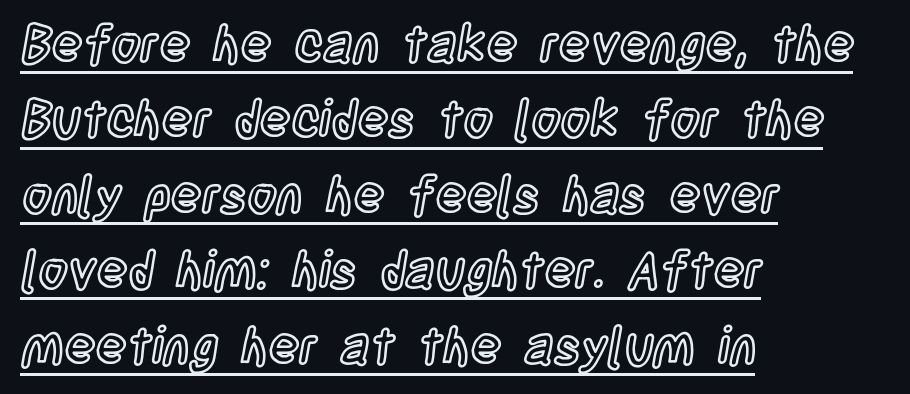
Caption: standard tracking, unaltered. The lines are quadded left. Quick note: underline on. The passage shown is typed in a proportional face where columns would drift. What's the leading like? Ordinary, nothing unusual.
